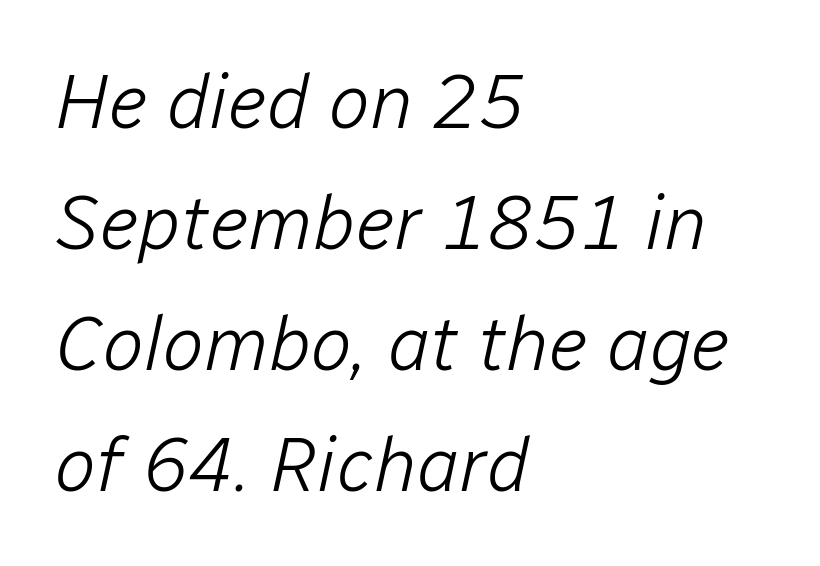
{"italic": "yes", "lean": "right", "slant_degrees": 12, "bold": "no", "weight": "light", "width": "normal", "stroke_contrast": "low", "x_height": "medium", "monospaced": "no", "underline": "no", "align": "left", "line_spacing": "normal", "line_spacing_ratio": 1.57, "letter_spacing": "normal", "letter_spacing_em": 0.0, "glyph_px": 77}
